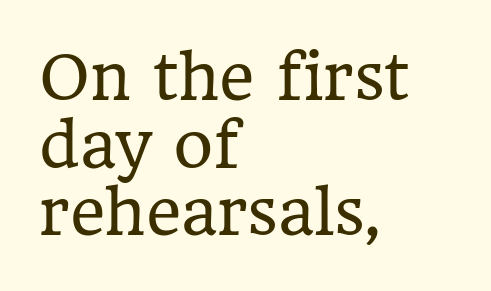
Is this a sans? No — the strokes have serifs. The letters sit at their default tracking, neither squeezed nor spread. The words here are not underlined. Which margin do the lines hug? The left one — the right edge is uneven. The cut favours lightness, reaching ordinary text weight at its darkest.
